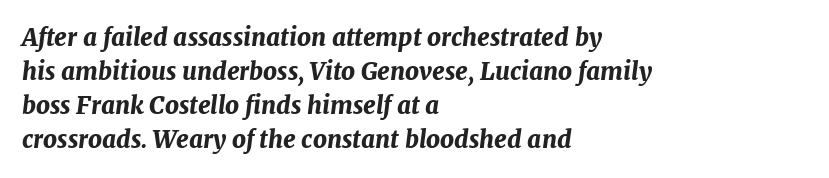
The image shows 24 px bold type, italic (leaning right); set left-aligned, normal line spacing (1.42x), normal letter spacing, not underlined.
